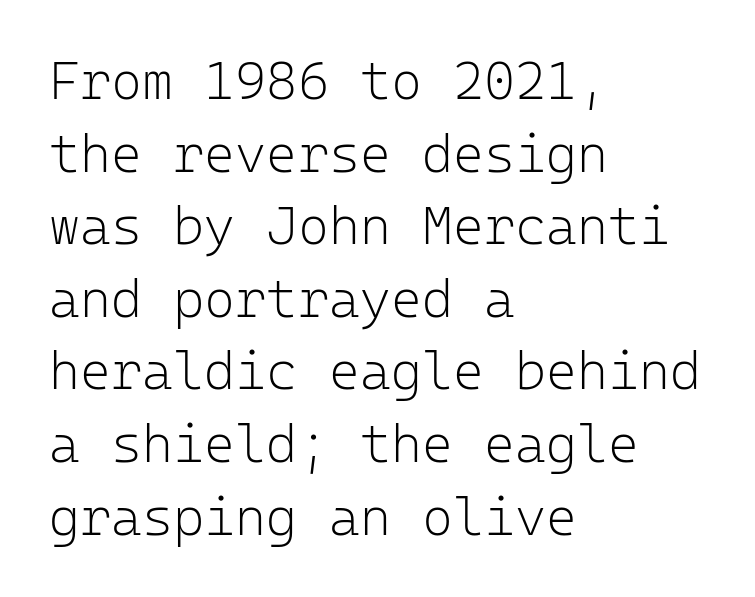
The image shows 53 px light sans-serif type, upright, monospaced; set left-aligned, normal line spacing (1.37x), normal letter spacing, not underlined; low stroke contrast and a medium x-height.
